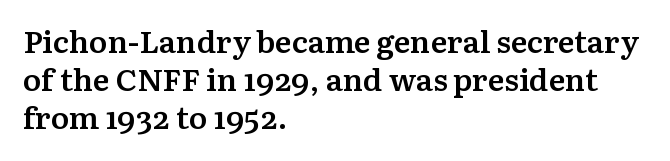
Q: Is the text bold? A: Semi-bold.
Q: Is the text italic (slanted)? A: No, it is upright.
Q: Is the typeface a serif or a sans-serif typeface? A: Serif.
Q: Is the text underlined? A: No.
Q: How is the paragraph aligned? A: Left-aligned.
Q: Is the spacing between letters normal or unusually wide? A: Normal.
Q: Width (condensed, normal, or wide)? A: Normal.
Q: Stroke contrast? A: Medium.
Q: x-height? A: Medium.
Q: Monospaced? A: No.
